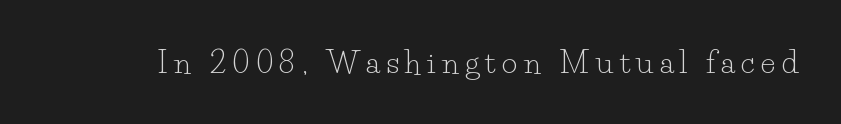
The image shows 30 px light serif type, upright; set unusually wide letter spacing (+0.21 em), not underlined; low stroke contrast and a small x-height.
